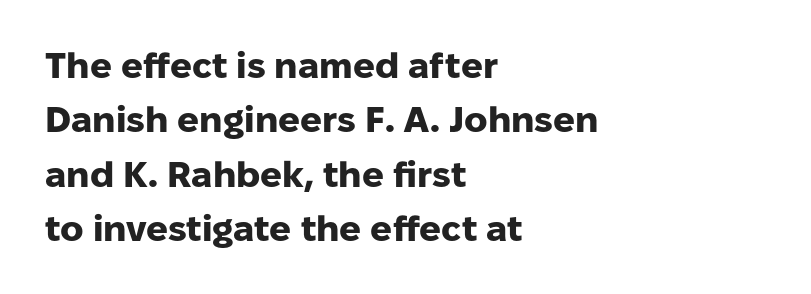
Q: Is the text bold? A: Yes.
Q: Is the text italic (slanted)? A: No, it is upright.
Q: Is the typeface a serif or a sans-serif typeface? A: Sans-serif.
Q: Is the text underlined? A: No.
Q: How is the paragraph aligned? A: Left-aligned.
Q: Is the spacing between letters normal or unusually wide? A: Normal.
Q: Is the spacing between lines tight, normal or loose? A: Normal.
Q: Width (condensed, normal, or wide)? A: Normal.
Q: Stroke contrast? A: Low.
Q: x-height? A: Medium.
Q: Monospaced? A: No.
